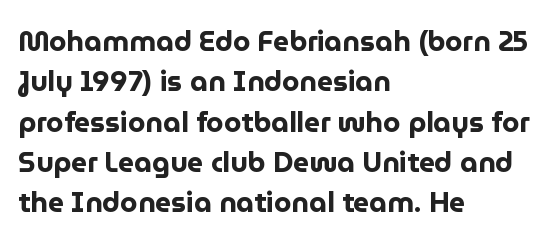
The image shows 28 px bold sans-serif type, upright; set left-aligned, normal line spacing (1.44x), normal letter spacing, not underlined; low stroke contrast and a medium x-height.
